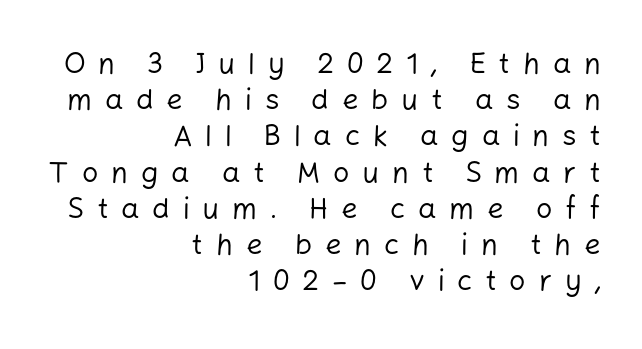
The image shows 29 px regular-weight sans-serif type, upright; set right-aligned, normal line spacing (1.25x), unusually wide letter spacing (+0.44 em), not underlined; low stroke contrast and a medium x-height.
